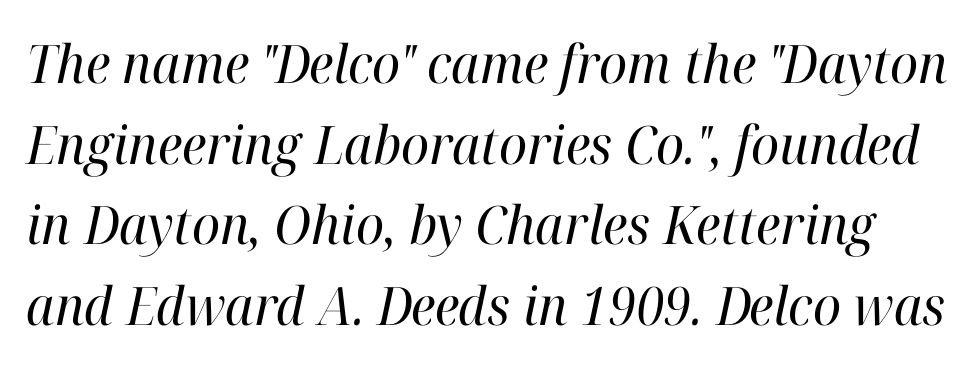
Q: Is the text bold? A: No.
Q: Is the text italic (slanted)? A: Yes, it leans right by about 12 degrees.
Q: Is the typeface a serif or a sans-serif typeface? A: Serif.
Q: Is the text underlined? A: No.
Q: Is the spacing between letters normal or unusually wide? A: Normal.
Q: Is the spacing between lines tight, normal or loose? A: Normal.
Q: Width (condensed, normal, or wide)? A: Normal.
Q: Stroke contrast? A: High.
Q: x-height? A: Medium.
Q: Monospaced? A: No.
